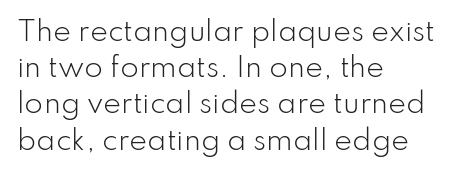
The image shows 27 px text type, upright; set left-aligned, normal line spacing (1.34x), normal letter spacing, not underlined.
